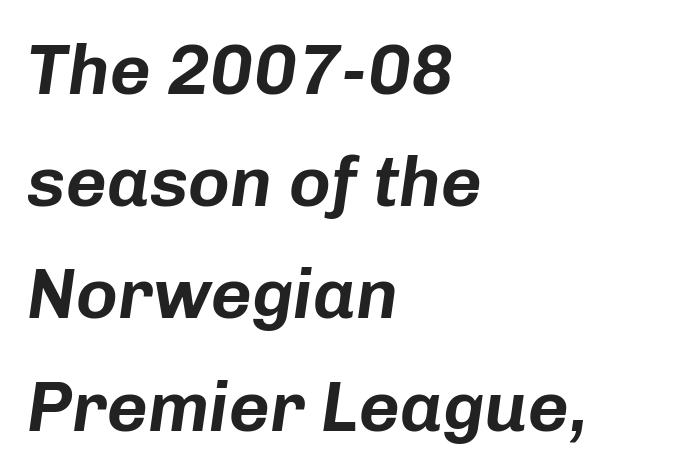
Compared with typical body copy, the letter spacing here is the same. One glance says typical: line gaps are just what's usual. The face used here is proportionally spaced, like ordinary book or web type. Yep, that's italic — everything's leaning. Letters rest on an invisible, unmarked baseline.
